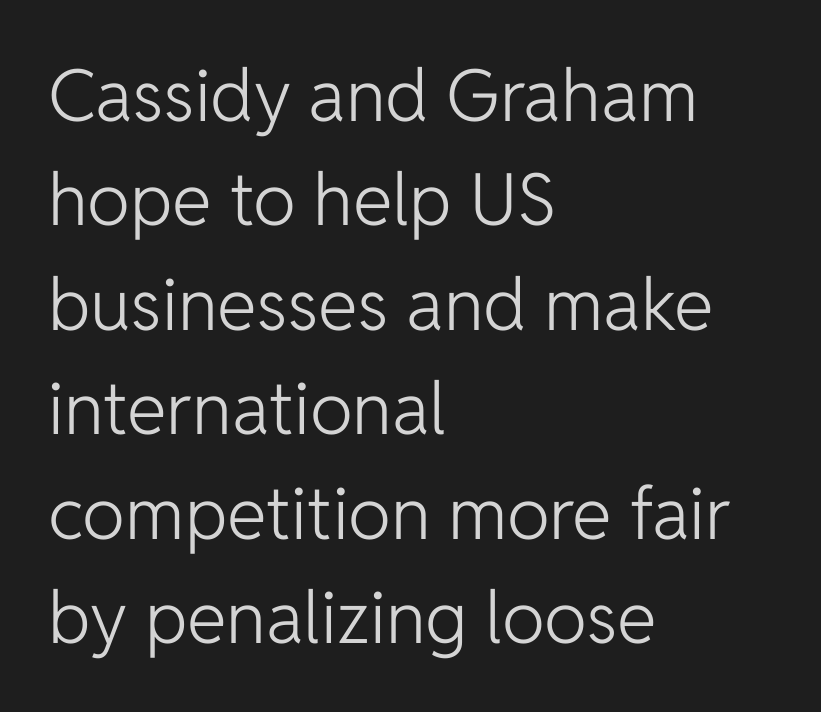
The image shows 72 px light sans-serif type, upright; set left-aligned, normal line spacing (1.45x), normal letter spacing, not underlined; low stroke contrast and a medium x-height.
